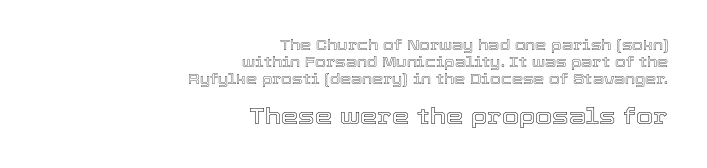
Q: Is the text italic (slanted)? A: No, it is upright.
Q: Is the text underlined? A: No.
Q: How is the paragraph aligned? A: Right-aligned.
Q: Is the spacing between letters normal or unusually wide? A: Normal.
Q: Which block of text is set in a larger size, the first (top) or the second (bottom)? A: The second (bottom) one.
